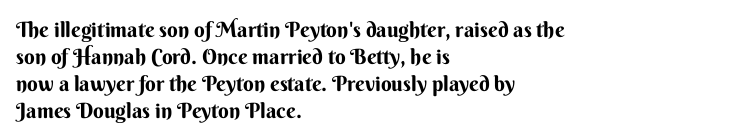
The image shows 21 px text type, upright; set left-aligned, normal line spacing (1.28x), normal letter spacing, not underlined.
